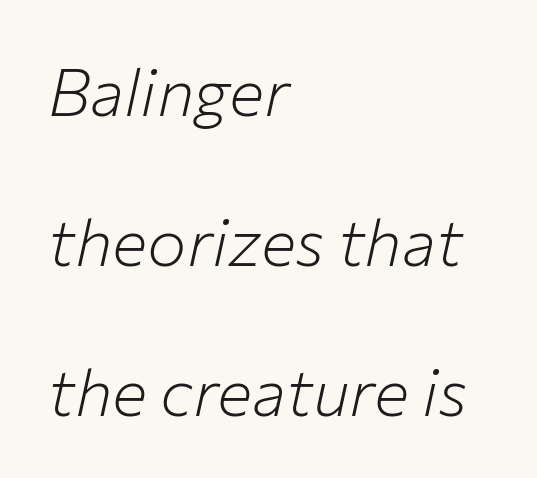
{"italic": "yes", "lean": "right", "slant_degrees": 12, "bold": "no", "weight": "light", "width": "normal", "stroke_contrast": "low", "x_height": "medium", "monospaced": "no", "underline": "no", "align": "left", "line_spacing": "loose", "line_spacing_ratio": 2.27, "letter_spacing": "normal", "letter_spacing_em": 0.0, "glyph_px": 66}
